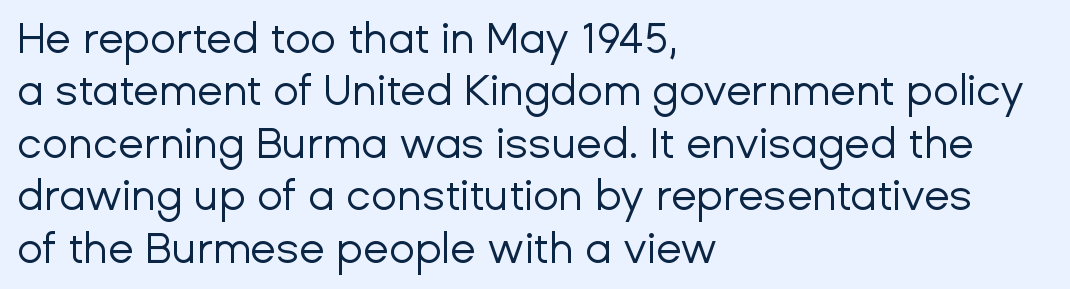
The image shows 42 px regular-weight sans-serif type, upright; set left-aligned, normal line spacing (1.25x), normal letter spacing, not underlined; low stroke contrast and a medium x-height.
